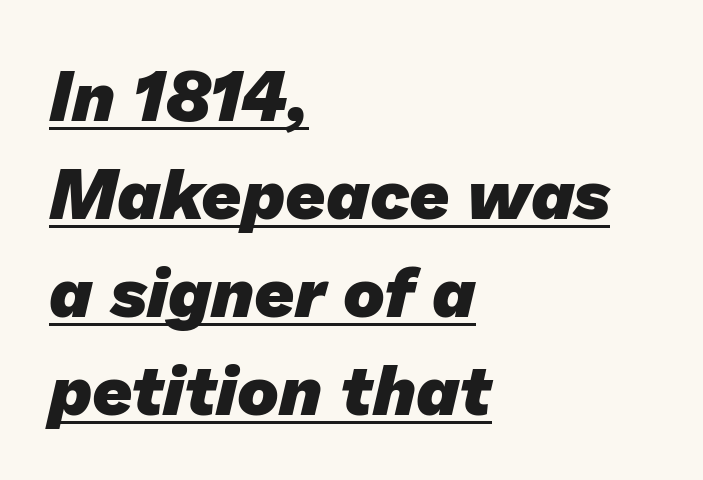
Q: Is the text bold? A: Yes.
Q: Is the typeface a serif or a sans-serif typeface? A: Sans-serif.
Q: Is the text underlined? A: Yes.
Q: How is the paragraph aligned? A: Left-aligned.
Q: Is the spacing between letters normal or unusually wide? A: Normal.
Q: Is the spacing between lines tight, normal or loose? A: Normal.
Q: Width (condensed, normal, or wide)? A: Normal.
Q: Stroke contrast? A: Low.
Q: x-height? A: Medium.
Q: Monospaced? A: No.
